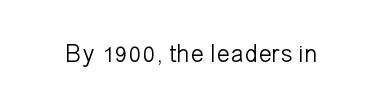
The image shows 25 px text type, upright; set normal letter spacing, not underlined.
